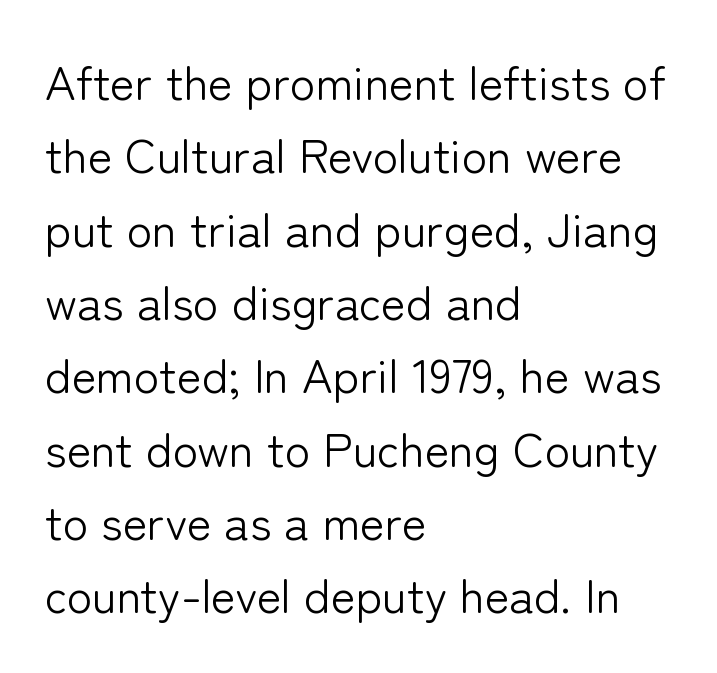
Q: Is the text bold? A: No.
Q: Is the text italic (slanted)? A: No, it is upright.
Q: Is the typeface a serif or a sans-serif typeface? A: Sans-serif.
Q: Is the text underlined? A: No.
Q: How is the paragraph aligned? A: Left-aligned.
Q: Is the spacing between letters normal or unusually wide? A: Normal.
Q: Is the spacing between lines tight, normal or loose? A: Normal.
Q: Width (condensed, normal, or wide)? A: Normal.
Q: Stroke contrast? A: Low.
Q: x-height? A: Medium.
Q: Monospaced? A: No.
